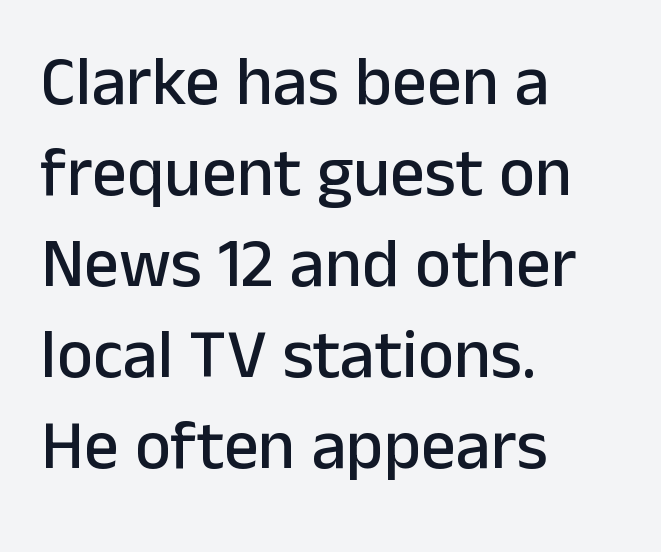
Clear beneath every line of the passage. The vertical gap from one line to the next is medium. It's the straight-up-and-down kind of type. Visually the block forms a straight wall on the left and a jagged coastline on the right.
